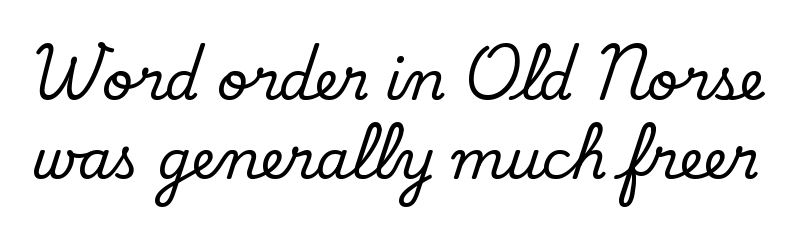
The image shows 54 px regular-weight sans-serif type; set normal line spacing (1.47x), normal letter spacing, not underlined; low stroke contrast and a small x-height.
